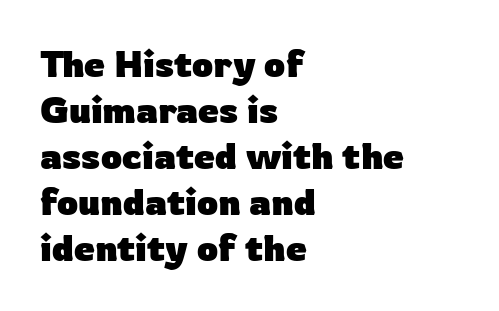
{"serif": "no", "italic": "no", "bold": "yes", "weight": "heavy", "width": "normal", "stroke_contrast": "low", "x_height": "medium", "monospaced": "no", "underline": "no", "align": "left", "line_spacing_ratio": 1.24, "letter_spacing": "normal", "letter_spacing_em": 0.0, "glyph_px": 37}
